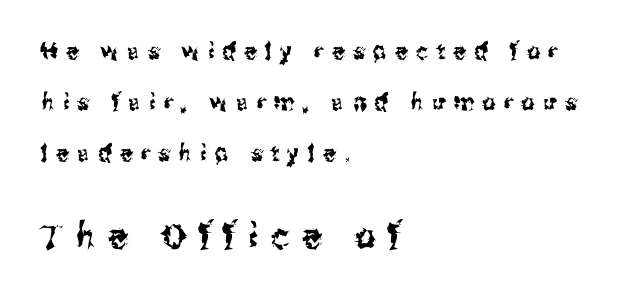
You get the small type first, then a jump to larger type. You can tell from the bare stems that sans-serif type was used. Every character sits straight up, as roman type does. Any mark beneath the type? The region is blank. A typesetter would call this heavily tracked-out type. These lines are rendered in a variable-pitch font.
